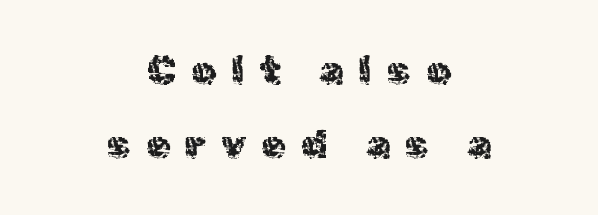
The letters stand straight up with perfectly vertical stems. Think of a printed novel: that variable character pitch is what you see here. Serifs: no, the terminals of the letterforms are clean. The compositor balanced each line on the midline. Honestly, there is no underline to notice here at all.
